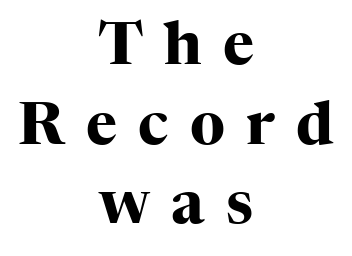
The image shows 59 px heavy serif type, upright; set centered, normal line spacing (1.35x), unusually wide letter spacing (+0.36 em), not underlined; high stroke contrast and a medium x-height.
